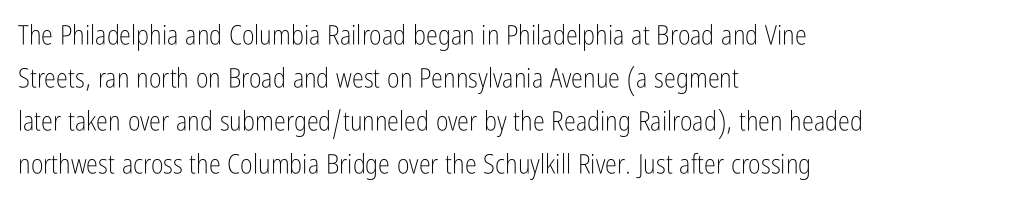
Q: Is the text bold? A: No.
Q: Is the text italic (slanted)? A: No, it is upright.
Q: Is the text underlined? A: No.
Q: How is the paragraph aligned? A: Left-aligned.
Q: Is the spacing between letters normal or unusually wide? A: Normal.
Q: Is the spacing between lines tight, normal or loose? A: Normal.
